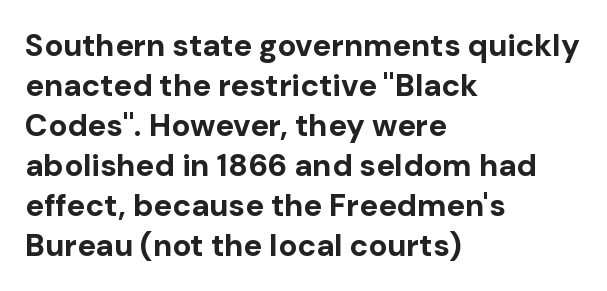
The image shows 31 px bold sans-serif type, upright; set left-aligned, normal line spacing (1.29x), normal letter spacing, not underlined; low stroke contrast and a medium x-height.
